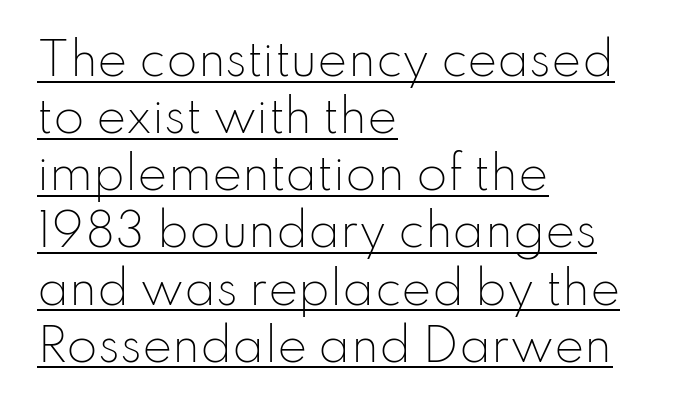
The image shows 45 px light sans-serif type, upright; set left-aligned, normal line spacing (1.27x), normal letter spacing, underlined; low stroke contrast and a small x-height.
